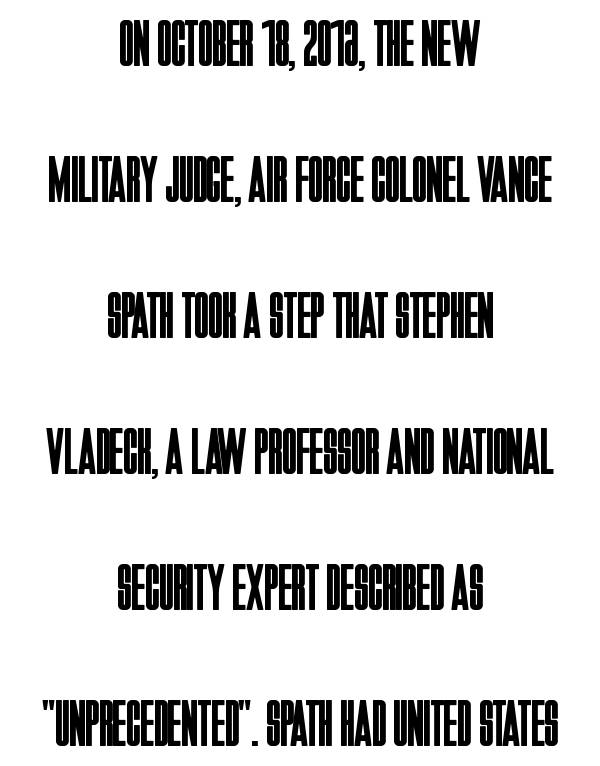
{"serif": "no", "italic": "no", "bold": "no", "weight": "regular", "width": "condensed", "stroke_contrast": "low", "x_height": "large", "monospaced": "no", "underline": "no", "align": "center", "line_spacing": "loose", "line_spacing_ratio": 2.06, "letter_spacing": "normal", "letter_spacing_em": 0.0, "glyph_px": 66}
